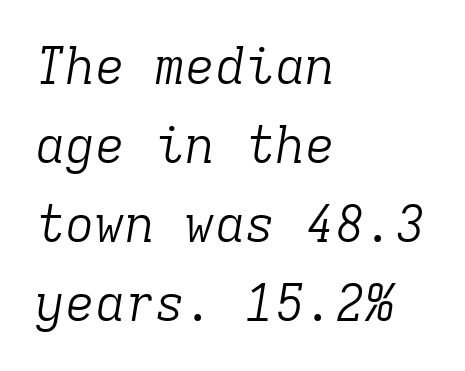
The image shows 50 px light serif type, italic (leaning right), monospaced; set left-aligned, normal line spacing (1.58x), normal letter spacing, not underlined; low stroke contrast and a medium x-height.
